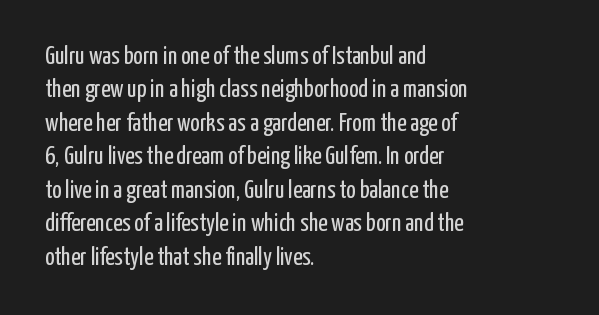
{"italic": "no", "bold": "no", "underline": "no", "align": "left", "line_spacing": "normal", "line_spacing_ratio": 1.34, "letter_spacing": "normal", "letter_spacing_em": 0.0, "glyph_px": 25}
